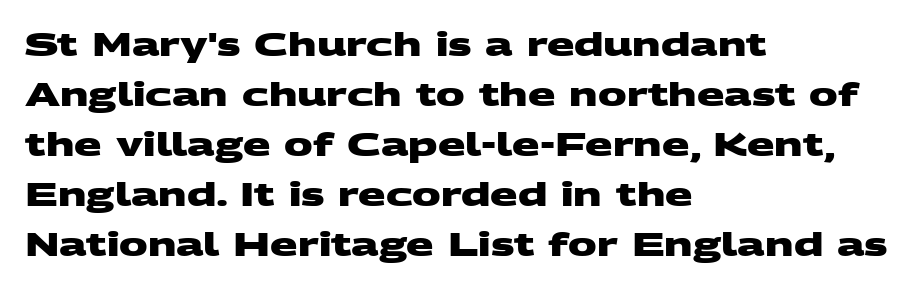
You could not count columns in this text — the font is proportionally spaced. Vertically, the passage feels balanced, rows spaced as you'd expect. No feet cap the strokes, marking this as sans-serif type. A clean baseline with only descenders dipping below it.
